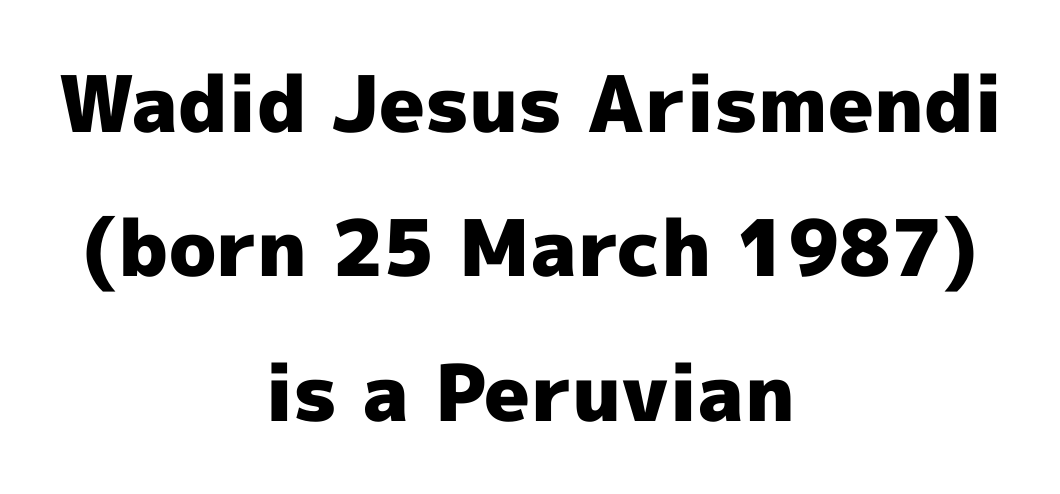
Every stem runs plumb, perpendicular to the baseline. The face used here has the dense, thick strokes of a bold. Note the varied advance widths — an 'i' is clearly narrower than an 'm'. Nobody touched the tracking dial on this one. The characters display no serif detailing; their extremities are plain.
